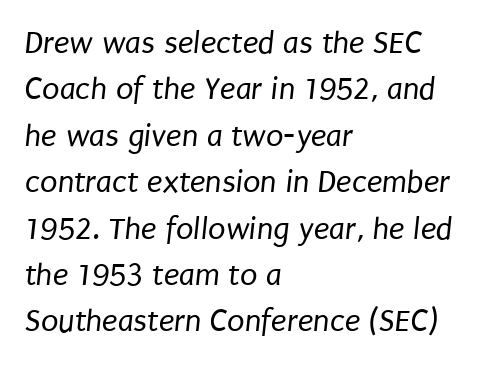
Vertical stems look standard width or narrower in stroke. This sample is left-justified, so line endings fall wherever the words run out. The vertical gap from one line to the next is medium. Letter spacing: default. Nope, no serifs anywhere on these letters.
